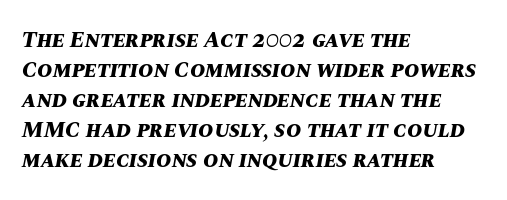
A typesetter would call this leading conventional body-copy spacing. In terms of letterspacing, this is plain default setting. The passage shown is emphatically bold. Descender tails drop into unmarked territory. It's the slanting kind of type. One-word summary of the alignment: left.
